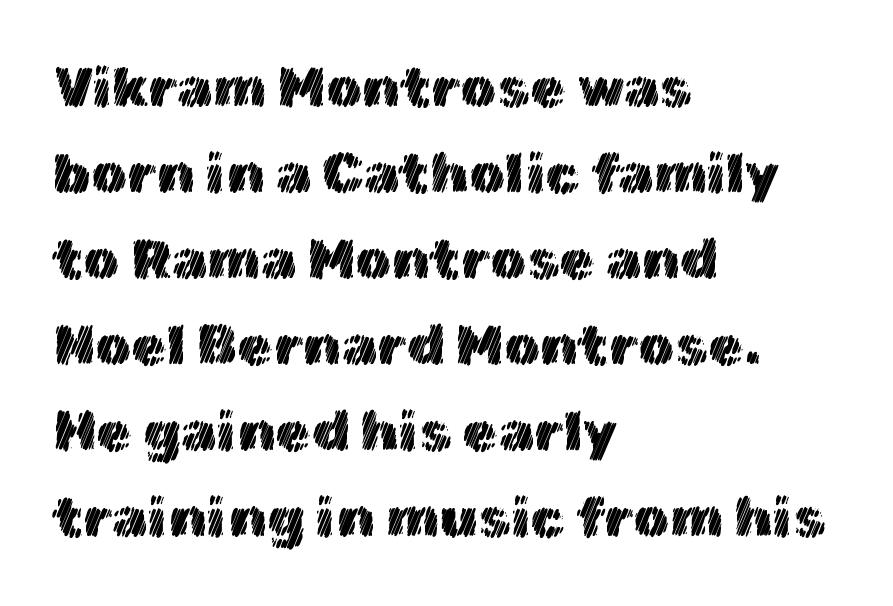
The image shows 57 px text type, upright; set left-aligned, normal line spacing (1.51x), normal letter spacing, not underlined; a medium x-height.
